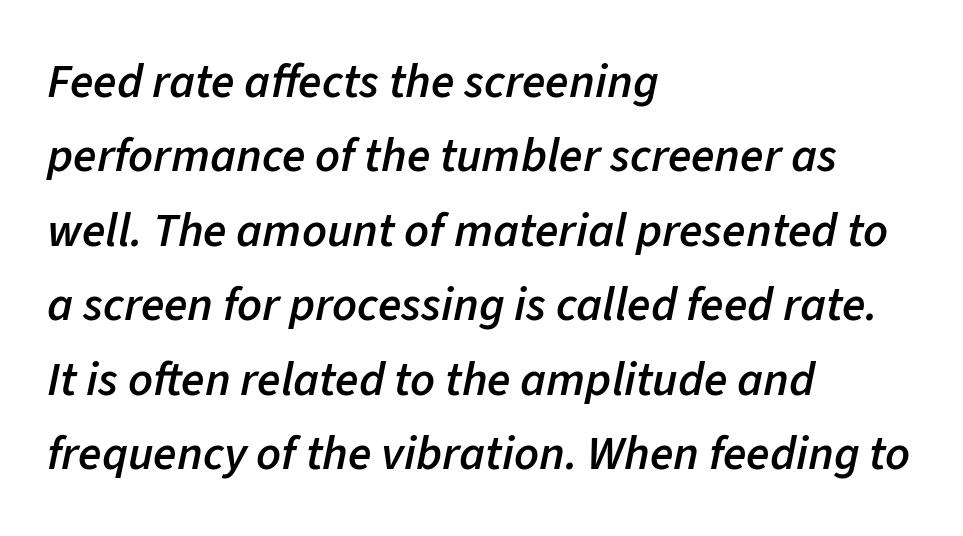
One-word summary of the alignment: left. The specimen omits any rule beneath the text block's lines. Honestly, the letter spacing is just normal — you wouldn't notice it. Bold? Not quite — semibold, heavier than regular but stopping short. Italic: yes, the glyphs are oblique. Whoever set this chose a conventional vertical rhythm.
